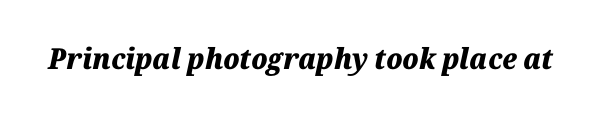
Q: Is the text bold? A: Yes.
Q: Is the text italic (slanted)? A: Yes, it leans right by about 12 degrees.
Q: Is the text underlined? A: No.
Q: Is the spacing between letters normal or unusually wide? A: Normal.
Q: Width (condensed, normal, or wide)? A: Normal.
Q: Stroke contrast? A: Medium.
Q: x-height? A: Medium.
Q: Monospaced? A: No.
